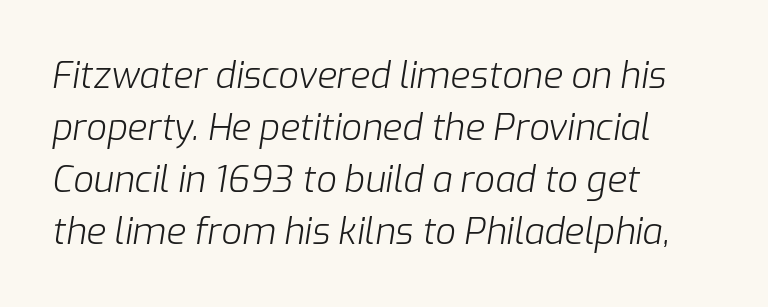
The image shows 36 px light type, italic (leaning right); set left-aligned, normal line spacing (1.44x), normal letter spacing, not underlined; low stroke contrast and a medium x-height.
